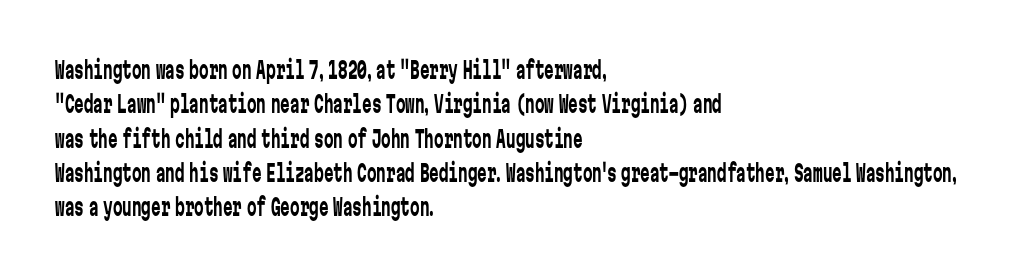
Vertical stems look standard width or narrower in stroke. Default kerning and tracking; the words read as compact shapes. These lines are set flush left with a ragged right edge. The baseline area is clear.
